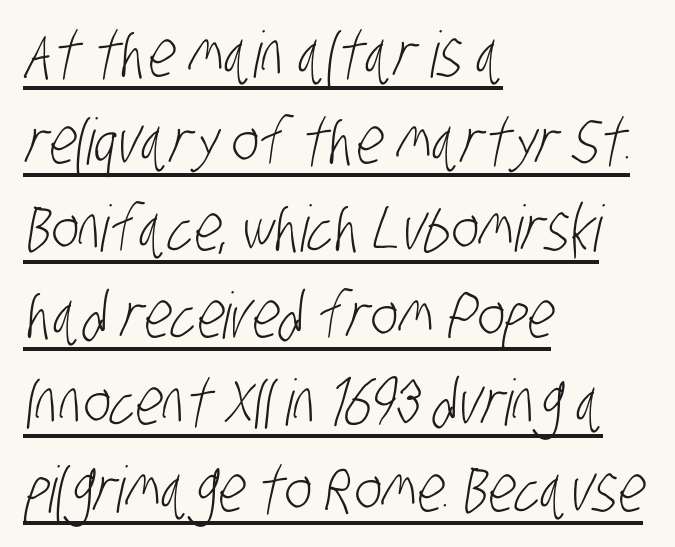
Q: Is the text bold? A: No.
Q: Is the typeface a serif or a sans-serif typeface? A: Sans-serif.
Q: Is the text underlined? A: Yes.
Q: How is the paragraph aligned? A: Left-aligned.
Q: Is the spacing between letters normal or unusually wide? A: Normal.
Q: Is the spacing between lines tight, normal or loose? A: Normal.
Q: Width (condensed, normal, or wide)? A: Condensed.
Q: Stroke contrast? A: Low.
Q: x-height? A: Large.
Q: Monospaced? A: No.
